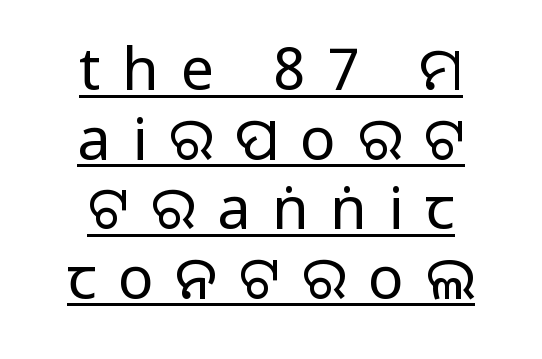
Varying glyph widths throughout — classic text-font behaviour. A typographer would call this underscored text. Stem width sits at or under what a default text font uses. The rendering inserts visible extra space after every character. The glyphs in this specimen are sans serif.
